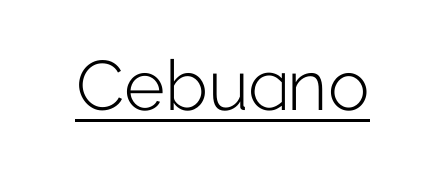
{"serif": "no", "italic": "no", "bold": "no", "weight": "light", "width": "normal", "stroke_contrast": "low", "x_height": "medium", "monospaced": "no", "underline": "yes", "letter_spacing": "normal", "letter_spacing_em": 0.0, "glyph_px": 70}
